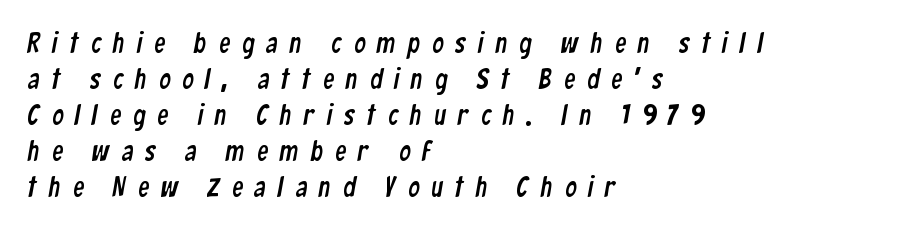
The image shows 28 px condensed sans-serif type; set left-aligned, normal line spacing (1.29x), unusually wide letter spacing (+0.43 em), not underlined; low stroke contrast and a medium x-height.
